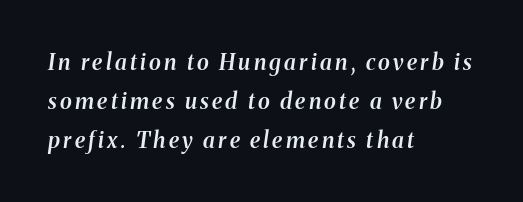
Q: Is the text bold? A: Semi-bold.
Q: Is the text italic (slanted)? A: Yes, it leans right by about 8 degrees.
Q: Is the text underlined? A: No.
Q: How is the paragraph aligned? A: Left-aligned.
